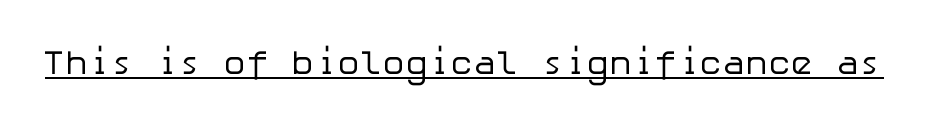
Q: Is the text bold? A: No.
Q: Is the text italic (slanted)? A: No, it is upright.
Q: Is the typeface a serif or a sans-serif typeface? A: Sans-serif.
Q: Is the text underlined? A: Yes.
Q: Is the spacing between letters normal or unusually wide? A: Normal.
Q: Width (condensed, normal, or wide)? A: Normal.
Q: Stroke contrast? A: Low.
Q: x-height? A: Medium.
